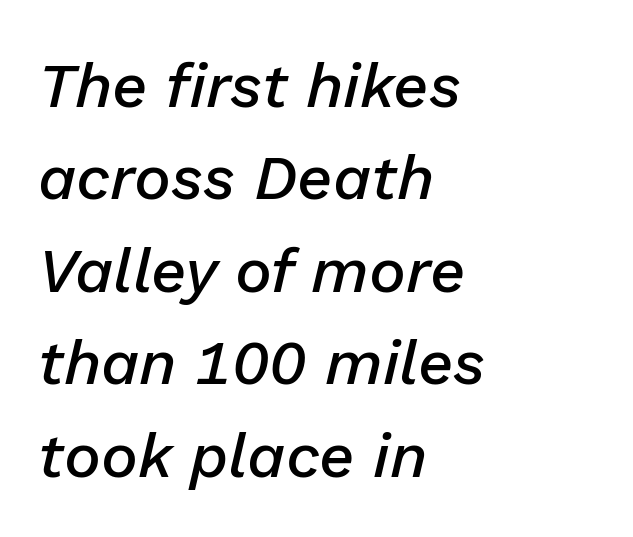
The foot of each line stays bare and open. In terms of weight, the rendering is demibold, just under bold. Looking at the ascenders, they clearly lean. Is this a fixed-width face? No — the glyphs have proportional, varying widths.
